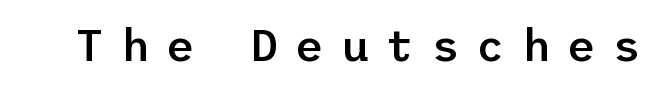
{"serif": "no", "italic": "no", "bold": "semi", "weight": "semibold", "width": "normal", "stroke_contrast": "low", "x_height": "medium", "underline": "no", "letter_spacing": "wide", "letter_spacing_em": 0.38, "glyph_px": 44}
